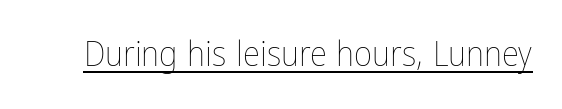
{"italic": "no", "bold": "no", "weight": "thin", "width": "condensed", "stroke_contrast": "low", "x_height": "medium", "monospaced": "no", "underline": "yes", "letter_spacing": "normal", "letter_spacing_em": 0.0, "glyph_px": 35}
